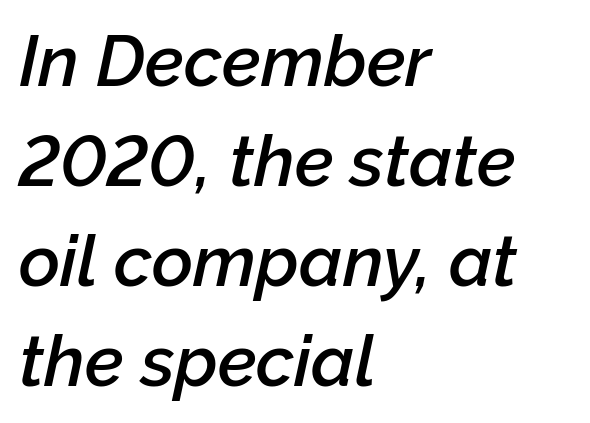
Q: Is the text bold? A: Semi-bold.
Q: Is the text italic (slanted)? A: Yes, it leans right by about 12 degrees.
Q: Is the text underlined? A: No.
Q: How is the paragraph aligned? A: Left-aligned.
Q: Is the spacing between letters normal or unusually wide? A: Normal.
Q: Is the spacing between lines tight, normal or loose? A: Normal.
Q: Width (condensed, normal, or wide)? A: Normal.
Q: Stroke contrast? A: Low.
Q: x-height? A: Medium.
Q: Monospaced? A: No.
